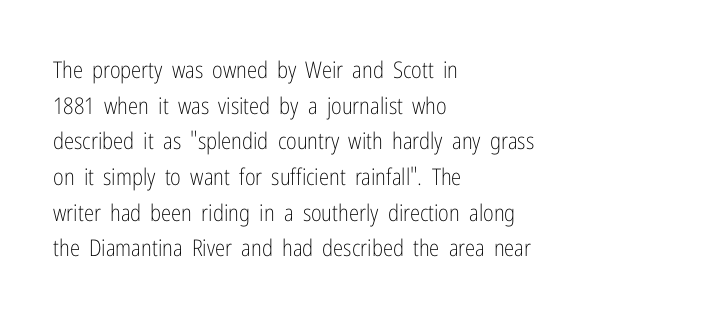
Q: Is the text bold? A: No.
Q: Is the text italic (slanted)? A: No, it is upright.
Q: Is the text underlined? A: No.
Q: How is the paragraph aligned? A: Left-aligned.
Q: Is the spacing between letters normal or unusually wide? A: Normal.
Q: Is the spacing between lines tight, normal or loose? A: Normal.
